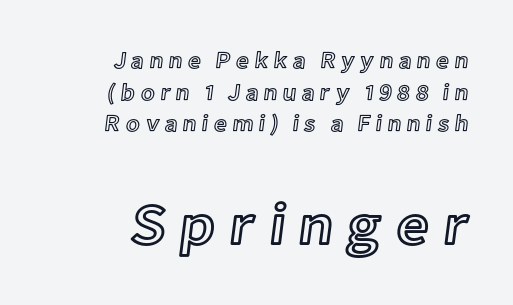
Q: Is the text italic (slanted)? A: Yes.
Q: Is the text underlined? A: No.
Q: How is the paragraph aligned? A: Right-aligned.
Q: Is the spacing between letters normal or unusually wide? A: Unusually wide.
Q: Is the spacing between lines tight, normal or loose? A: Normal.
Q: Which block of text is set in a larger size, the first (top) or the second (bottom)? A: The second (bottom) one.
Q: Width (condensed, normal, or wide)? A: Normal.
Q: x-height? A: Medium.
Q: Monospaced? A: No.
